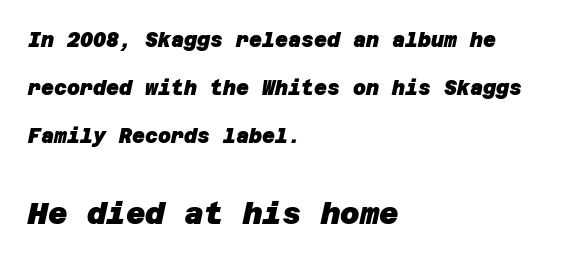
The image shows 30 px heavy sans-serif type; set left-aligned, loose line spacing (2.39x), normal letter spacing, not underlined; the second (bottom) block is 1.5x larger; low stroke contrast and a large x-height.
